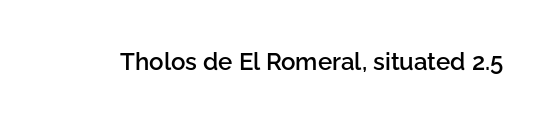
Quick note: underline off. Rendered with straight, roman letterforms. Each word holds together tightly as a unit, with standard inter-letter gaps. Slightly chunky letters — semibold, I'd say, not full bold.
